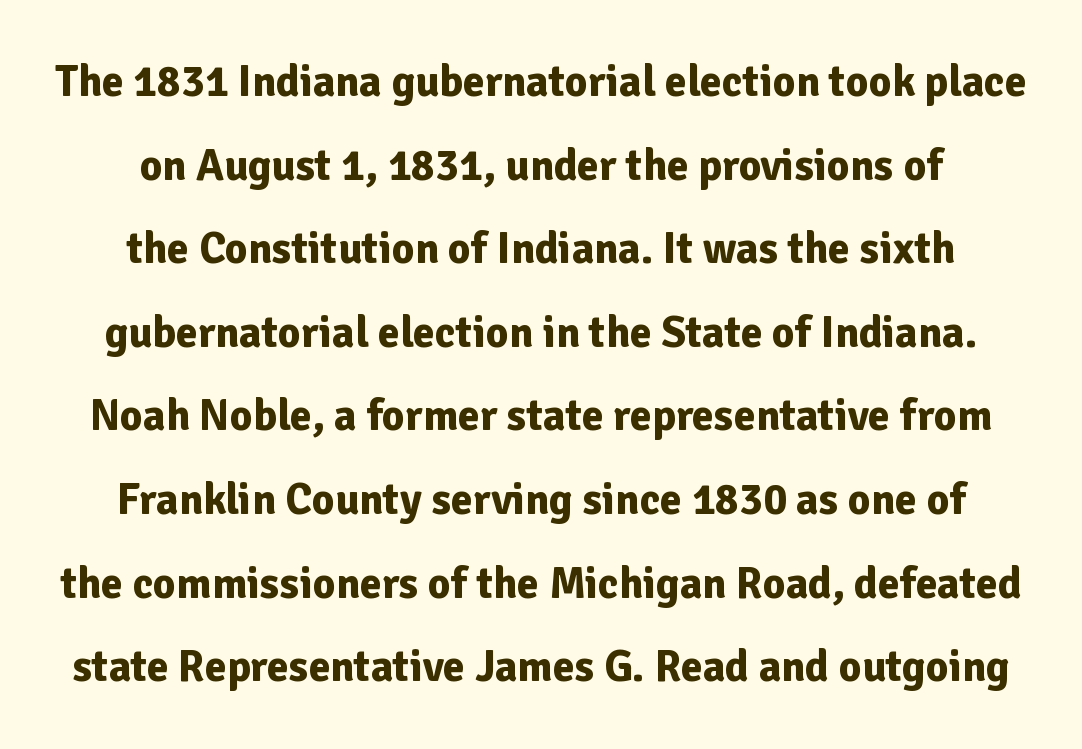
{"serif": "no", "italic": "no", "bold": "yes", "weight": "bold", "width": "normal", "stroke_contrast": "low", "x_height": "medium", "monospaced": "no", "underline": "no", "line_spacing": "loose", "line_spacing_ratio": 1.9, "letter_spacing": "normal", "letter_spacing_em": 0.0, "glyph_px": 44}
